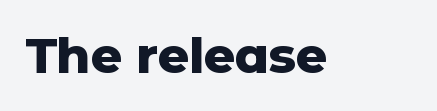
{"serif": "no", "italic": "no", "bold": "yes", "weight": "heavy", "width": "normal", "stroke_contrast": "low", "x_height": "medium", "monospaced": "no", "underline": "no", "letter_spacing": "normal", "letter_spacing_em": 0.0, "glyph_px": 49}
